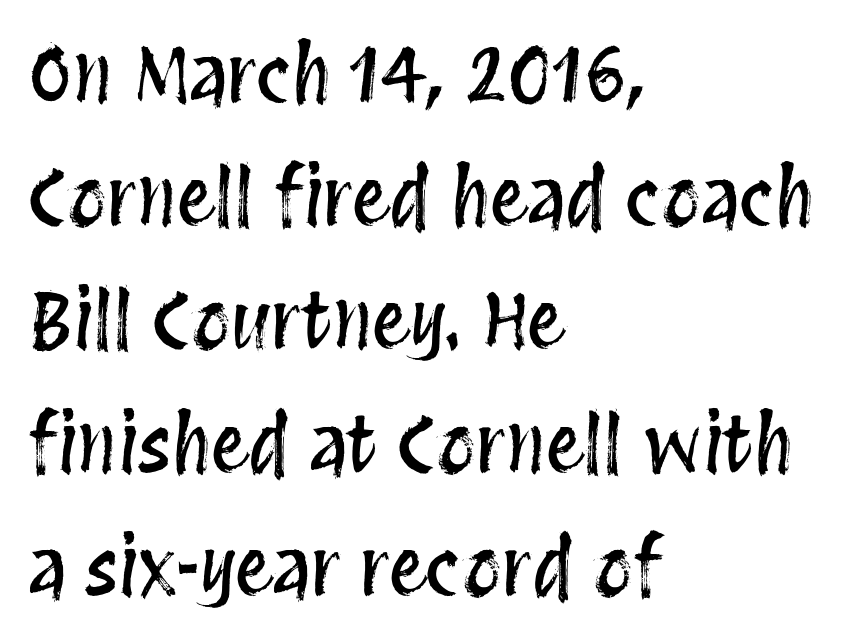
The image shows 77 px condensed type, upright; set left-aligned, normal line spacing (1.6x), normal letter spacing, not underlined; medium stroke contrast and a large x-height.
